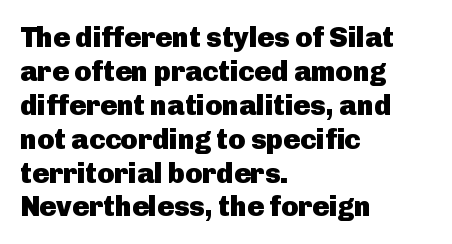
{"serif": "no", "italic": "no", "bold": "yes", "weight": "heavy", "width": "normal", "stroke_contrast": "low", "x_height": "medium", "monospaced": "no", "underline": "no", "align": "left", "line_spacing_ratio": 1.21, "letter_spacing": "normal", "letter_spacing_em": 0.0, "glyph_px": 28}
